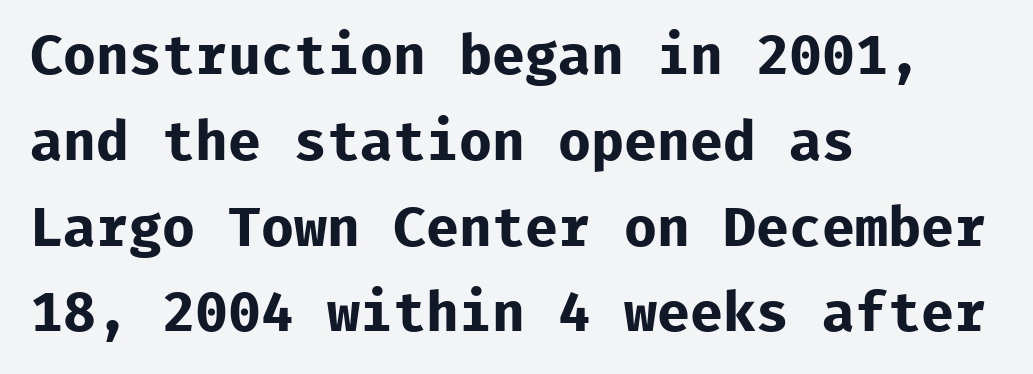
Q: Is the text bold? A: Yes.
Q: Is the text italic (slanted)? A: No, it is upright.
Q: Is the typeface a serif or a sans-serif typeface? A: Sans-serif.
Q: Is the text underlined? A: No.
Q: How is the paragraph aligned? A: Left-aligned.
Q: Is the spacing between letters normal or unusually wide? A: Normal.
Q: Is the spacing between lines tight, normal or loose? A: Normal.
Q: Width (condensed, normal, or wide)? A: Normal.
Q: Stroke contrast? A: Low.
Q: x-height? A: Medium.
Q: Monospaced? A: Yes.
